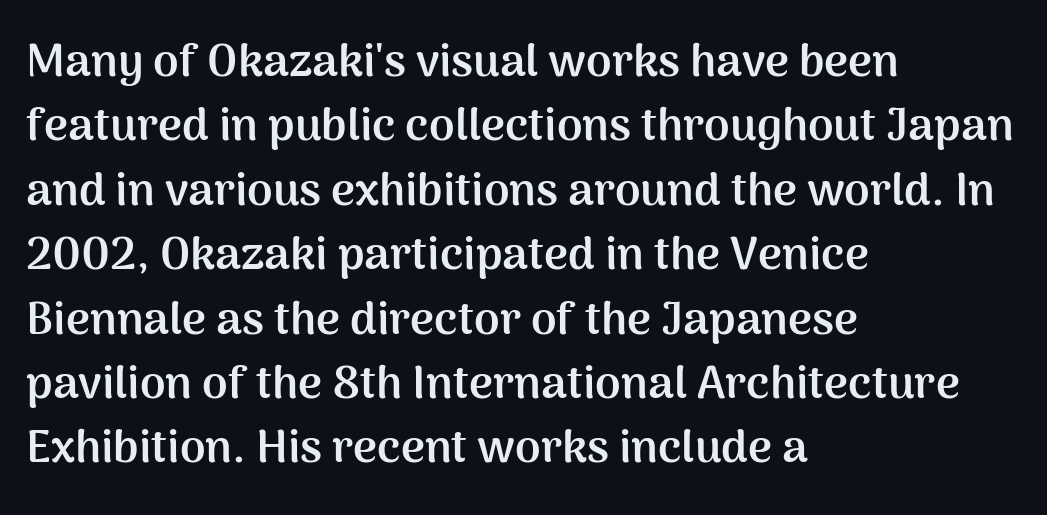
Q: Is the text bold? A: Yes.
Q: Is the text italic (slanted)? A: No, it is upright.
Q: Is the typeface a serif or a sans-serif typeface? A: Sans-serif.
Q: Is the text underlined? A: No.
Q: How is the paragraph aligned? A: Left-aligned.
Q: Is the spacing between letters normal or unusually wide? A: Normal.
Q: Is the spacing between lines tight, normal or loose? A: Normal.
Q: Width (condensed, normal, or wide)? A: Normal.
Q: Stroke contrast? A: Medium.
Q: x-height? A: Medium.
Q: Monospaced? A: No.
